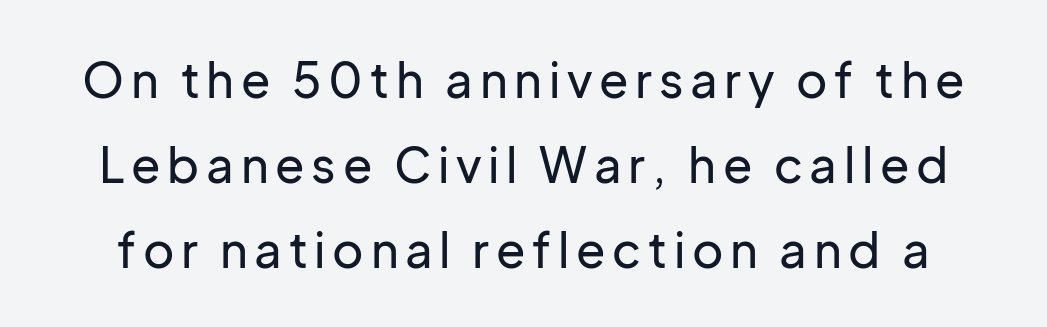
The image shows 48 px sans-serif type, upright; set line spacing 1.77x, not underlined; low stroke contrast and a medium x-height.
